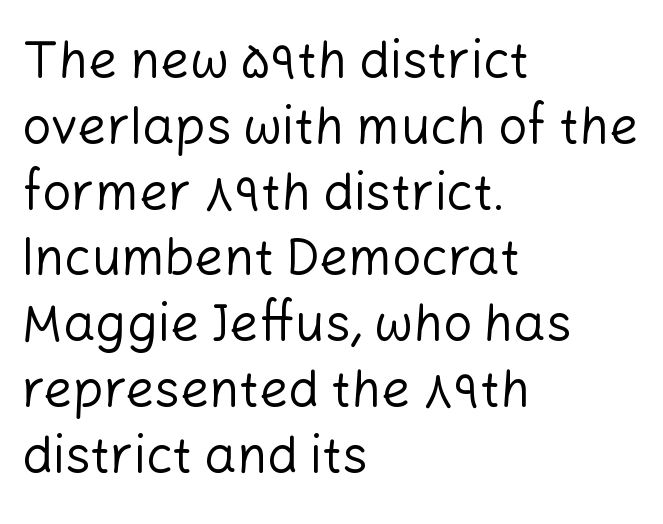
The image shows 51 px regular-weight sans-serif type, upright; set left-aligned, normal line spacing (1.29x), normal letter spacing, not underlined; low stroke contrast and a medium x-height.
